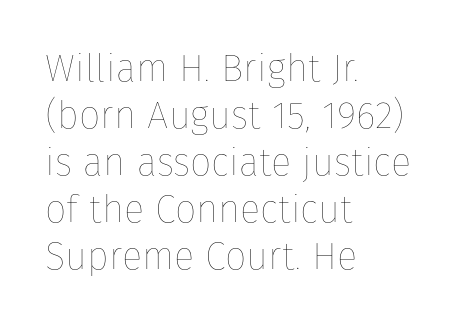
The image shows 38 px thin type, upright; set left-aligned, line spacing 1.24x, normal letter spacing, not underlined; low stroke contrast and a medium x-height.
